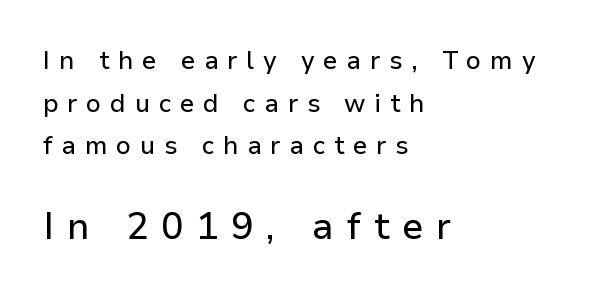
The image shows 37 px sans-serif type, upright; set left-aligned, line spacing 1.71x, unusually wide letter spacing (+0.35 em), not underlined; the second (bottom) block is 1.48x larger; low stroke contrast and a medium x-height.
